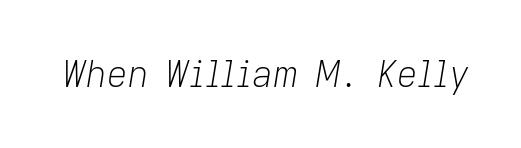
{"italic": "yes", "lean": "right", "slant_degrees": 9, "bold": "no", "weight": "light", "width": "normal", "stroke_contrast": "low", "x_height": "medium", "monospaced": "no", "underline": "no", "letter_spacing": "normal", "letter_spacing_em": 0.0, "glyph_px": 36}
